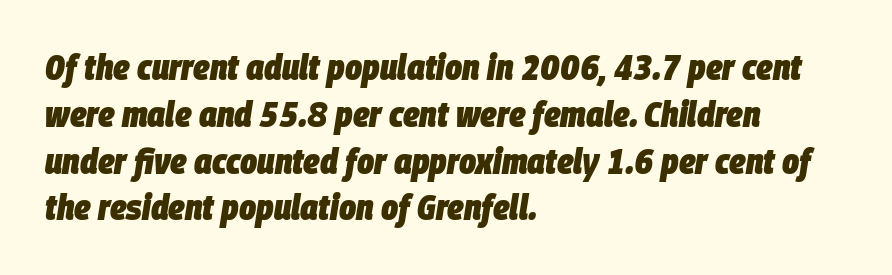
{"italic": "yes", "lean": "right", "slant_degrees": 9, "bold": "yes", "weight": "heavy", "width": "condensed", "stroke_contrast": "low", "x_height": "large", "monospaced": "no", "underline": "no", "align": "left", "line_spacing": "normal", "line_spacing_ratio": 1.3, "letter_spacing": "normal", "letter_spacing_em": 0.0, "glyph_px": 36}
